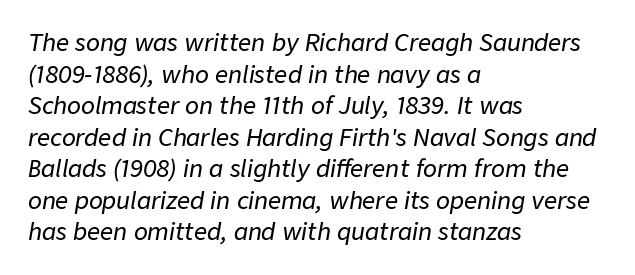
Q: Is the text italic (slanted)? A: Yes, it leans right by about 9 degrees.
Q: Is the text underlined? A: No.
Q: How is the paragraph aligned? A: Left-aligned.
Q: Is the spacing between letters normal or unusually wide? A: Normal.
Q: Is the spacing between lines tight, normal or loose? A: Normal.
